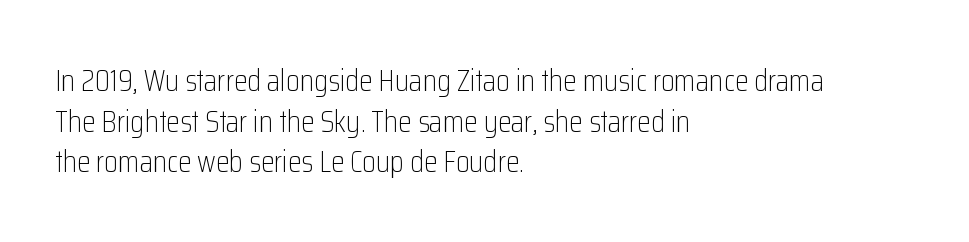
Ordinary non-slanted type is in use. The text block is weighted toward the left margin, trailing off unevenly rightward. This rendering features lettering with no underline. The typesetting does not lean heavy: it is not bold. Leading matches the norm, producing a regular column.
